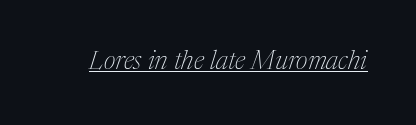
The image shows 26 px text type, italic (leaning right); set normal letter spacing, underlined.
